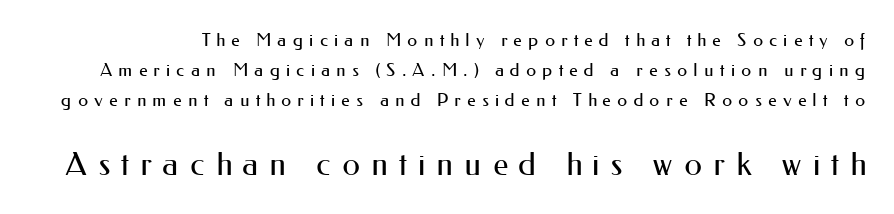
The image shows 32 px regular-weight sans-serif type, upright; set normal line spacing (1.68x), unusually wide letter spacing (+0.34 em), not underlined; the second (bottom) block is 1.78x larger; medium stroke contrast and a small x-height.
